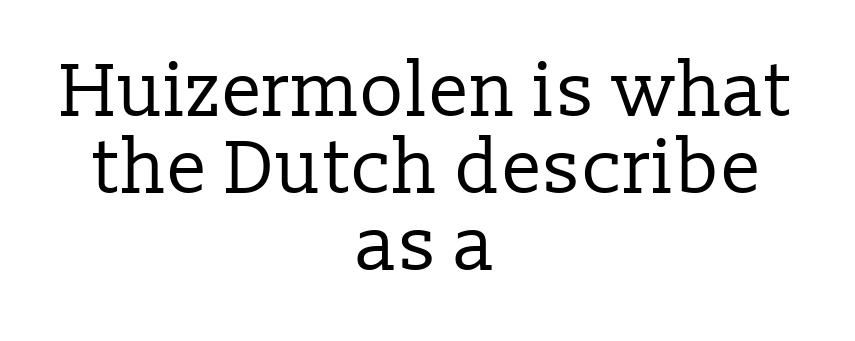
The image shows 75 px regular-weight serif type, upright; set centered, tight line spacing (1.03x), normal letter spacing, not underlined; low stroke contrast and a medium x-height.
